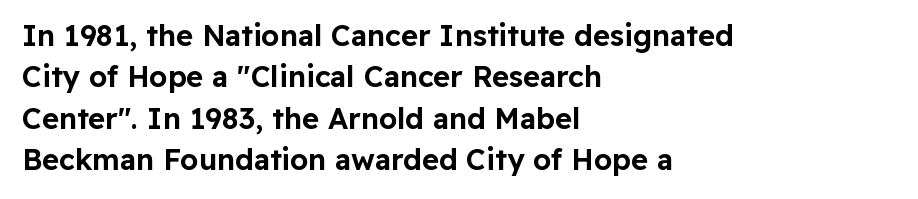
A student would call this left alignment; a typographer would say flush left, rag right. Are there feet on the stems? There aren't — it's a sans. This sample uses plain, unmodified letter spacing. Notice how descenders clear the ascenders below comfortably — that's standard leading. Spacing verdict: proportional, widths tailored to each character.
